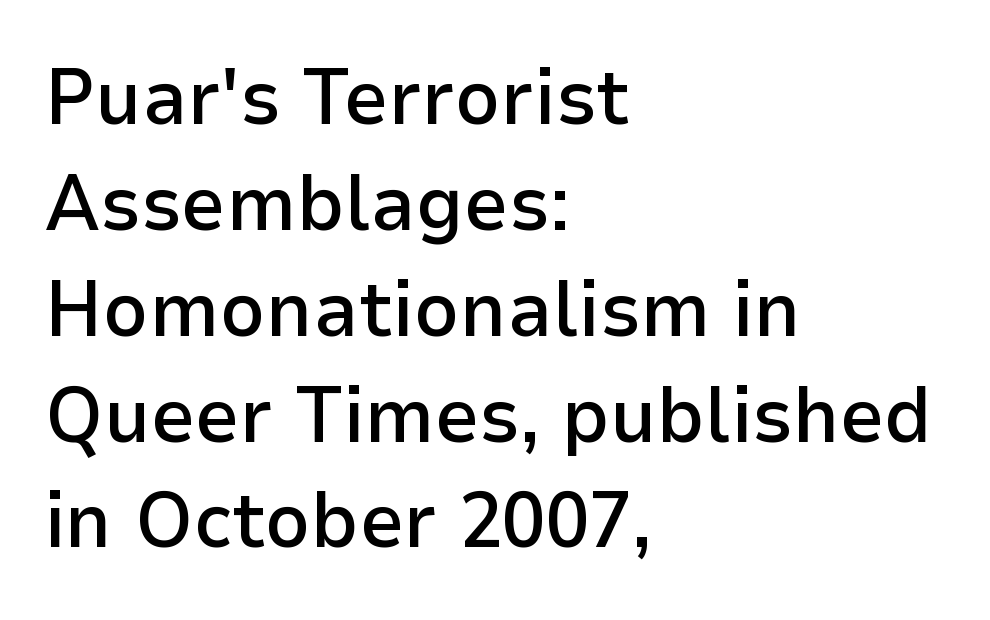
The image shows 79 px semibold sans-serif type, upright; set left-aligned, normal line spacing (1.34x), normal letter spacing, not underlined; low stroke contrast and a medium x-height.
